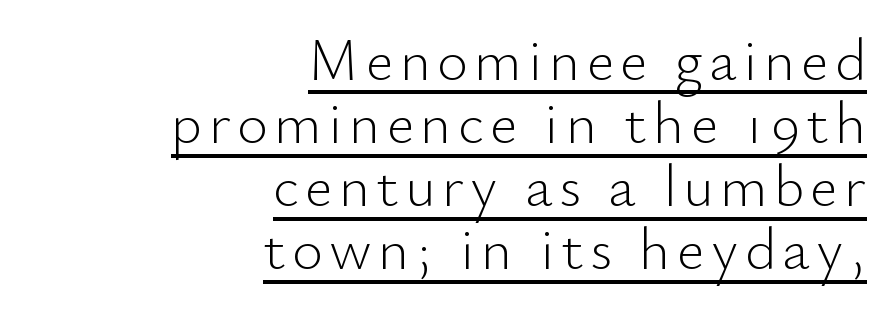
{"serif": "no", "italic": "no", "bold": "no", "weight": "light", "width": "normal", "stroke_contrast": "low", "x_height": "small", "monospaced": "no", "underline": "yes", "align": "right", "line_spacing": "tight", "line_spacing_ratio": 1.07, "glyph_px": 59}
